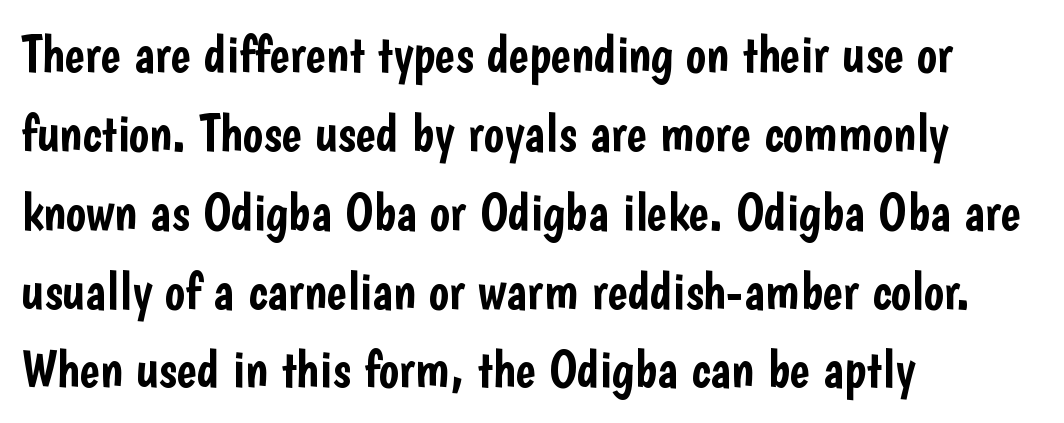
Does the lettering tilt? It doesn't — this is upright. The paragraph shown leans on its left margin. Descenders hang freely into open space. The rendering uses natural spacing where letterforms have individual widths. Tracking value appears to be zero — textbook default spacing.
